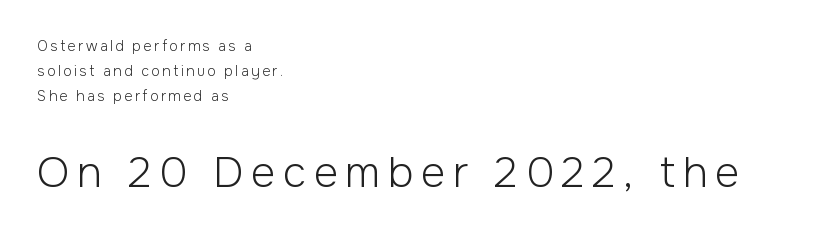
{"serif": "no", "italic": "no", "bold": "no", "weight": "light", "width": "normal", "stroke_contrast": "low", "x_height": "medium", "monospaced": "no", "underline": "no", "align": "left", "line_spacing_ratio": 1.79, "larger_block": "second", "size_ratio": 3.0, "glyph_px": 42}
